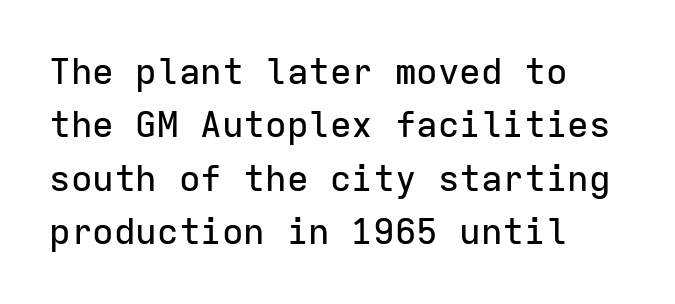
The image shows 36 px sans-serif type, upright, monospaced; set left-aligned, normal line spacing (1.48x), normal letter spacing, not underlined; low stroke contrast and a medium x-height.
